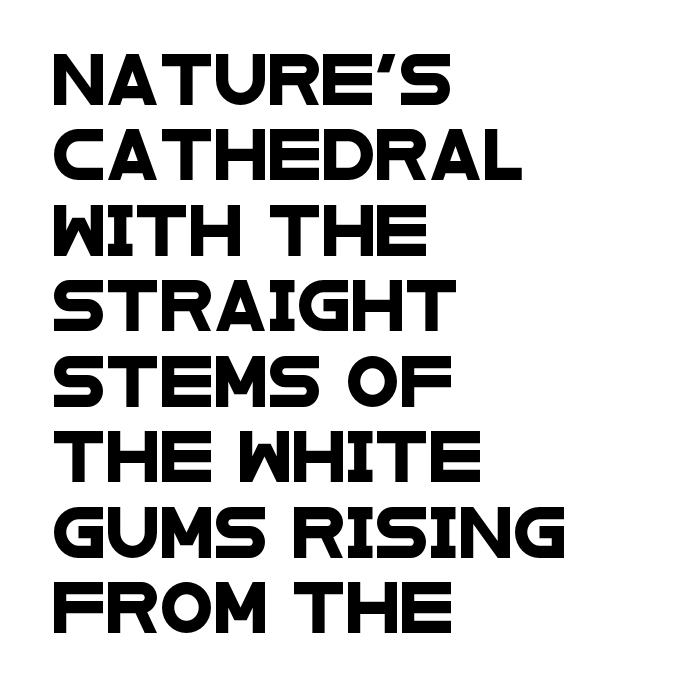
Default kerning and tracking; the words read as compact shapes. A bare baseline throughout the passage. Left-aligned paragraph, ragged on the right. Horizontal bands of white between lines are of average thickness.
